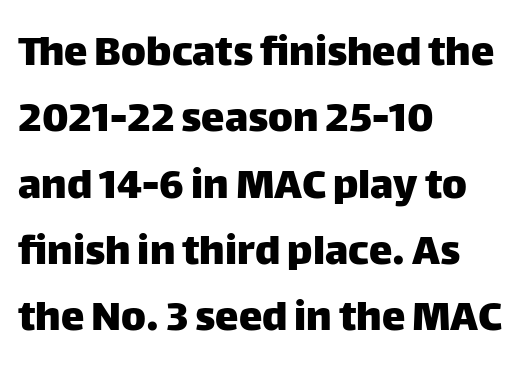
Q: Is the text italic (slanted)? A: No, it is upright.
Q: Is the typeface a serif or a sans-serif typeface? A: Sans-serif.
Q: Is the text underlined? A: No.
Q: How is the paragraph aligned? A: Left-aligned.
Q: Is the spacing between letters normal or unusually wide? A: Normal.
Q: Is the spacing between lines tight, normal or loose? A: Normal.
Q: Width (condensed, normal, or wide)? A: Normal.
Q: Stroke contrast? A: Low.
Q: x-height? A: Large.
Q: Monospaced? A: No.
